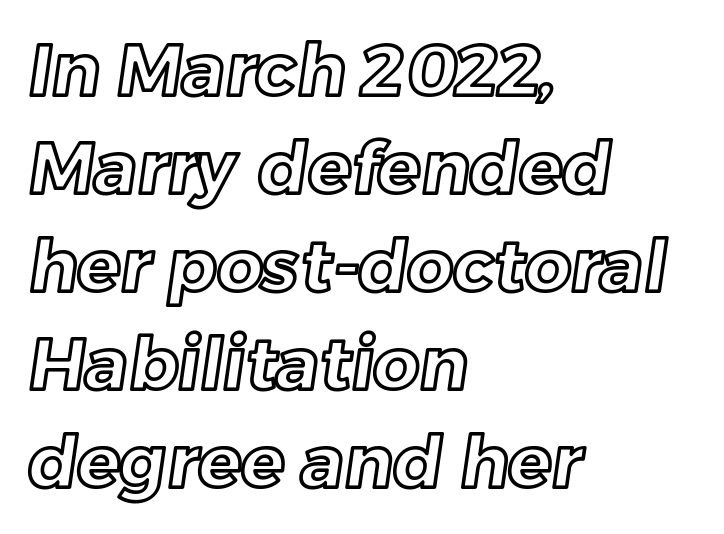
{"width": "normal", "x_height": "medium", "monospaced": "no", "underline": "no", "align": "left", "line_spacing": "normal", "line_spacing_ratio": 1.36, "letter_spacing": "normal", "letter_spacing_em": 0.0, "glyph_px": 72}
